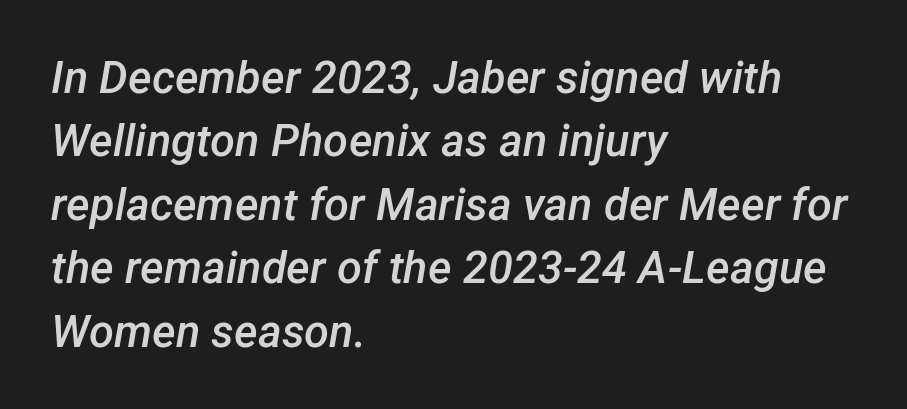
The image shows 45 px semibold type, italic (leaning right); set left-aligned, normal line spacing (1.41x), normal letter spacing, not underlined; low stroke contrast and a medium x-height.
